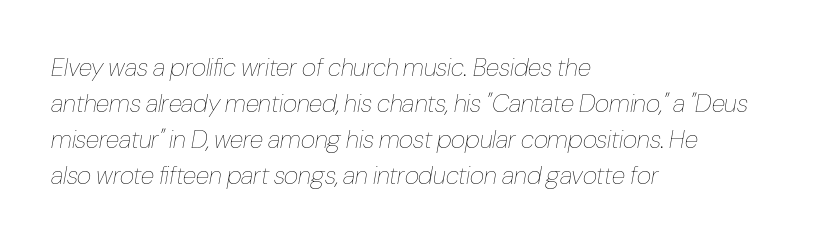
Slanted lettering throughout. A light-to-regular cut is what we see here. One glance says typical: line gaps are just what's usual. This rendering features lettering with no underline. Horizontal alignment here is leftward, the default for most running prose.
